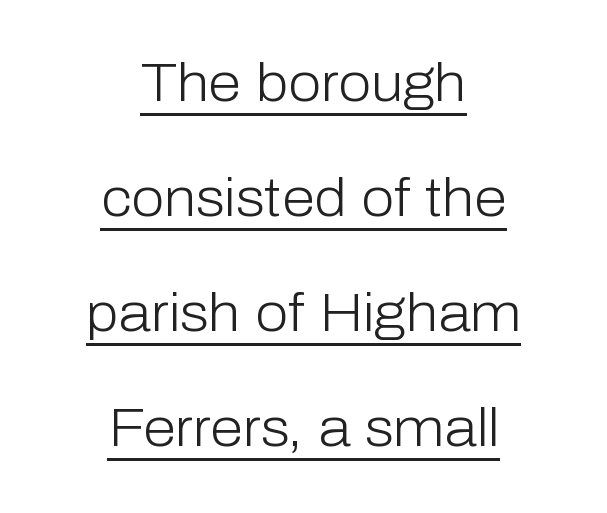
What kind of face is this? One without serifs — a sans. No letter is thick-stroked: the sample isn't bold. Looks like regular typesetting: each glyph gets only the width it needs. A typesetter would mark this as roman, not italic. The rendering uses a large line-height, opening up the rows. In terms of letterspacing, this is plain default setting.
